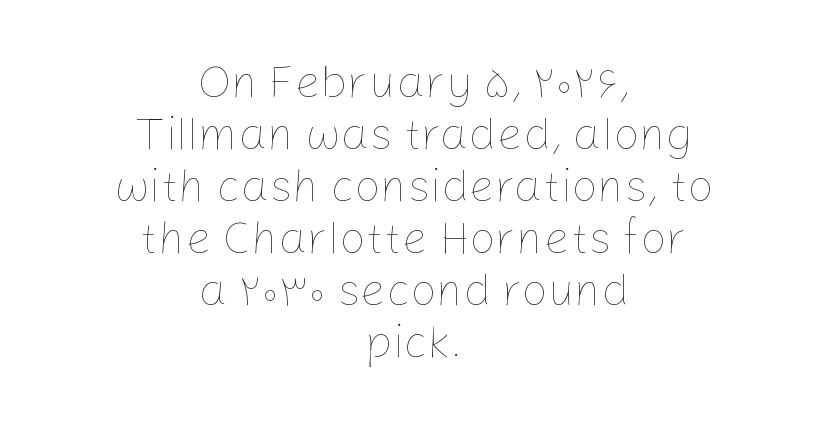
Q: Is the text bold? A: No.
Q: Is the text italic (slanted)? A: No, it is upright.
Q: Is the text underlined? A: No.
Q: How is the paragraph aligned? A: Centered.
Q: Is the spacing between letters normal or unusually wide? A: Normal.
Q: Is the spacing between lines tight, normal or loose? A: Tight.
Q: Width (condensed, normal, or wide)? A: Normal.
Q: Stroke contrast? A: Low.
Q: x-height? A: Medium.
Q: Monospaced? A: No.
